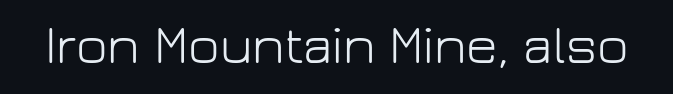
Grotesque or geometric, the face here clearly has no serifs. These lines are rendered in a variable-pitch font. Italic? Not at all — the glyphs are vertical. The cut favours lightness, reaching ordinary text weight at its darkest. In terms of letterspacing, this is plain default setting. Nobody drew a line under any word here.
